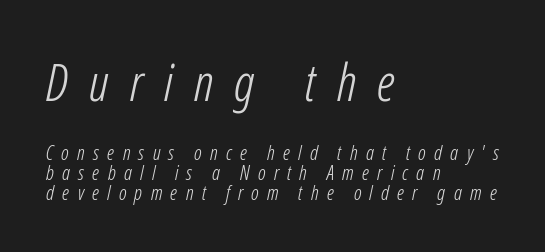
The image shows 51 px light, condensed type, italic (leaning right); set left-aligned, tight line spacing (1.0x), unusually wide letter spacing (+0.41 em), not underlined; the first (top) block is 2.55x larger; low stroke contrast and a medium x-height.
